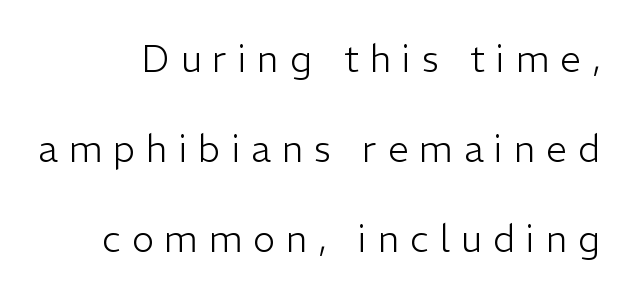
Q: Is the text bold? A: No.
Q: Is the text italic (slanted)? A: No, it is upright.
Q: Is the typeface a serif or a sans-serif typeface? A: Sans-serif.
Q: Is the text underlined? A: No.
Q: Is the spacing between letters normal or unusually wide? A: Unusually wide.
Q: Is the spacing between lines tight, normal or loose? A: Loose.
Q: Width (condensed, normal, or wide)? A: Normal.
Q: Stroke contrast? A: Low.
Q: x-height? A: Medium.
Q: Monospaced? A: No.
